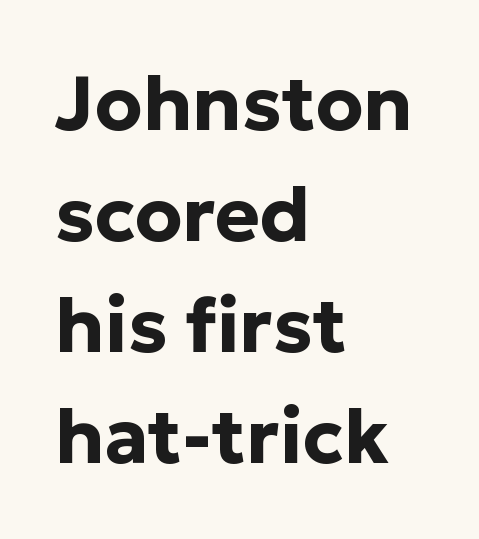
The image shows 76 px bold sans-serif type, upright; set left-aligned, normal line spacing (1.46x), normal letter spacing, not underlined; low stroke contrast and a medium x-height.
